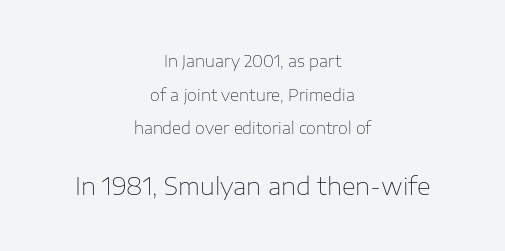
Q: Is the text bold? A: No.
Q: Is the text italic (slanted)? A: No, it is upright.
Q: Is the text underlined? A: No.
Q: How is the paragraph aligned? A: Centered.
Q: Is the spacing between letters normal or unusually wide? A: Normal.
Q: Is the spacing between lines tight, normal or loose? A: Loose.
Q: Which block of text is set in a larger size, the first (top) or the second (bottom)? A: The second (bottom) one.
